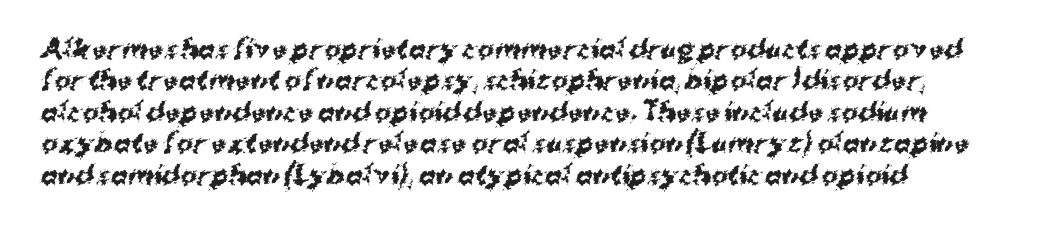
Q: Is the text bold? A: Yes.
Q: Is the text underlined? A: No.
Q: Is the spacing between letters normal or unusually wide? A: Normal.
Q: Is the spacing between lines tight, normal or loose? A: Normal.
